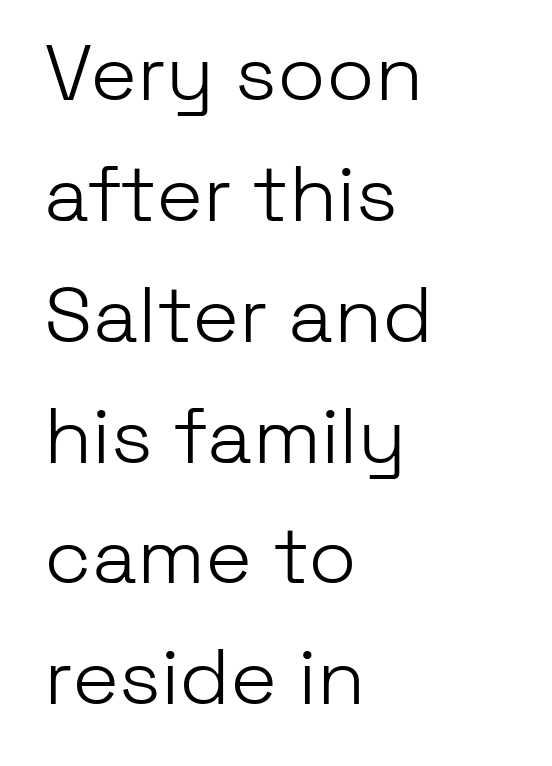
The image shows 79 px light sans-serif type, upright; set left-aligned, normal line spacing (1.53x), normal letter spacing, not underlined; low stroke contrast and a medium x-height.
